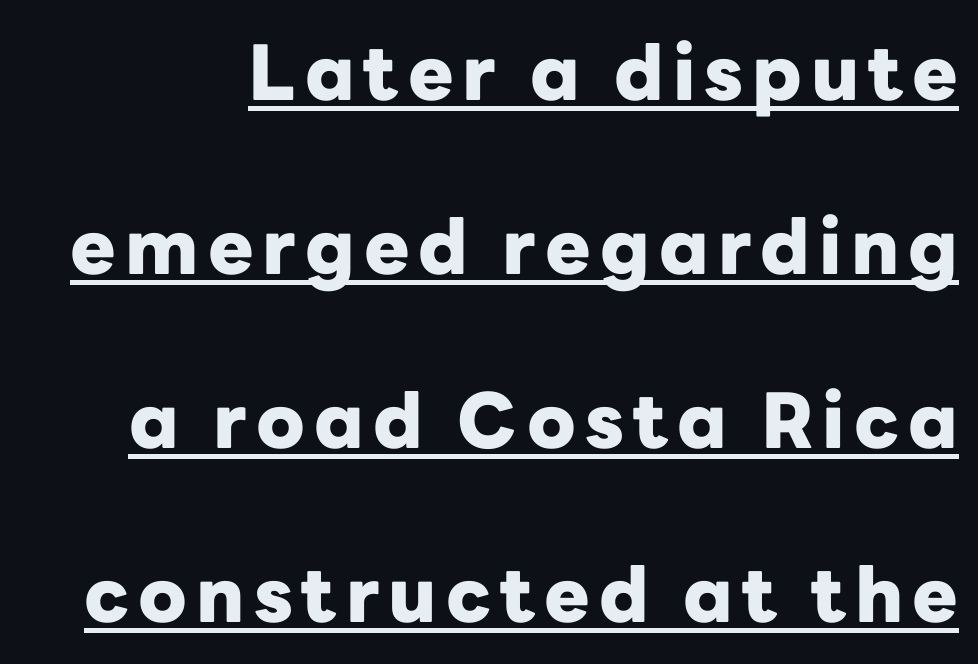
Q: Is the text bold? A: Yes.
Q: Is the text italic (slanted)? A: No, it is upright.
Q: Is the typeface a serif or a sans-serif typeface? A: Sans-serif.
Q: Is the text underlined? A: Yes.
Q: Is the spacing between lines tight, normal or loose? A: Loose.
Q: Width (condensed, normal, or wide)? A: Normal.
Q: Stroke contrast? A: Low.
Q: x-height? A: Medium.
Q: Monospaced? A: No.
